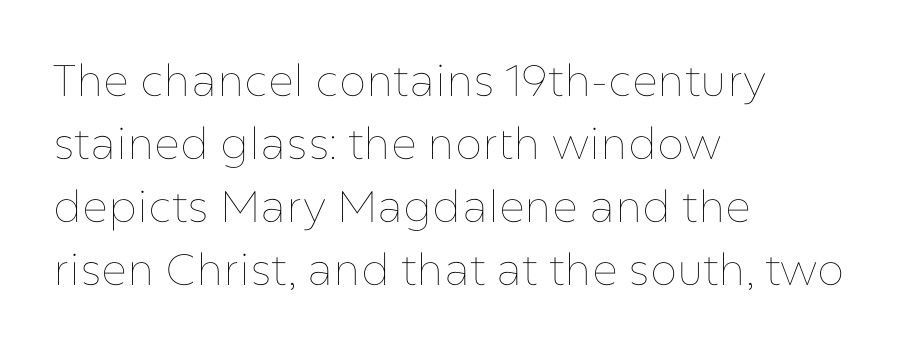
Q: Is the text bold? A: No.
Q: Is the text italic (slanted)? A: No, it is upright.
Q: Is the text underlined? A: No.
Q: How is the paragraph aligned? A: Left-aligned.
Q: Is the spacing between letters normal or unusually wide? A: Normal.
Q: Is the spacing between lines tight, normal or loose? A: Normal.
Q: Width (condensed, normal, or wide)? A: Normal.
Q: Stroke contrast? A: Low.
Q: x-height? A: Medium.
Q: Monospaced? A: No.
